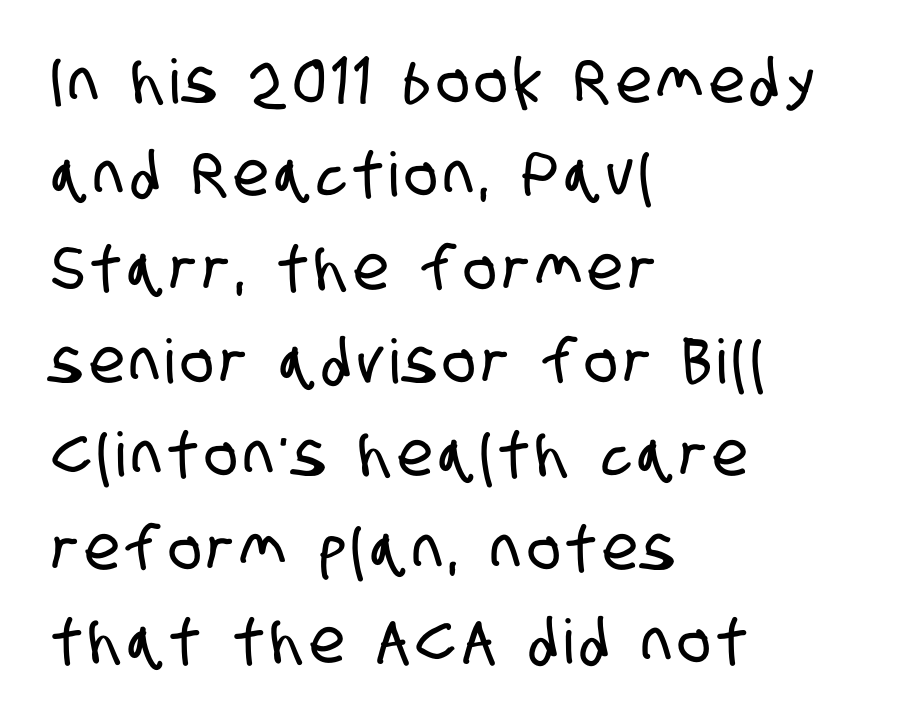
Horizontally, the lines are justified to the leading edge only. The face used here is proportionally spaced, like ordinary book or web type. In terms of leading, this rendering sits right in the middle. Underline: absent. This is sans-serif lettering, the kind often seen on screens and signage.
